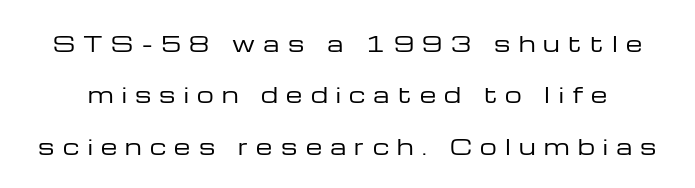
Q: Is the text bold? A: No.
Q: Is the text italic (slanted)? A: No, it is upright.
Q: Is the text underlined? A: No.
Q: Is the spacing between letters normal or unusually wide? A: Unusually wide.
Q: Is the spacing between lines tight, normal or loose? A: Loose.
